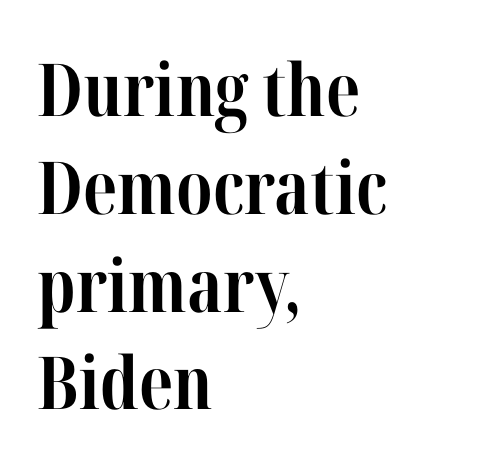
The image shows 73 px bold, condensed serif type, upright; set left-aligned, normal line spacing (1.34x), normal letter spacing, not underlined; high stroke contrast and a medium x-height.
